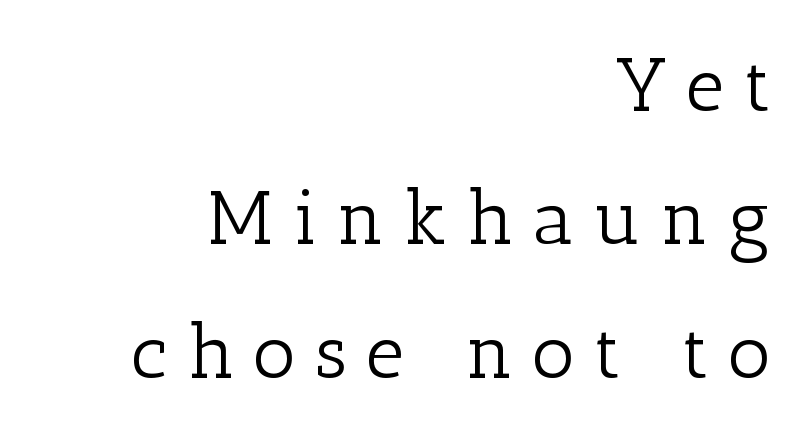
Underlining? Definitely not there. Students, note that the glyphs here are deliberately spaced far apart. Here the designer chose a conventional face with non-uniform glyph widths. Ink coverage per letter is moderate at most. Nope, not italic — everything's standing straight.
